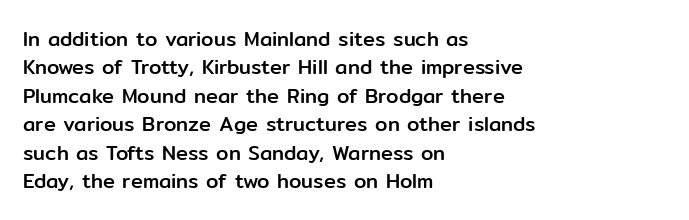
{"italic": "no", "underline": "no", "align": "left", "line_spacing": "normal", "line_spacing_ratio": 1.42, "letter_spacing": "normal", "letter_spacing_em": 0.0, "glyph_px": 20}
